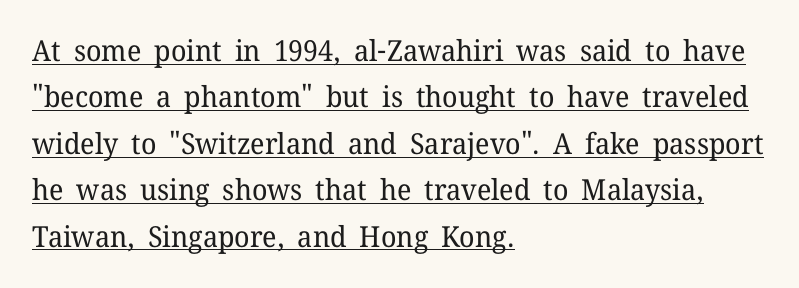
{"serif": "yes", "italic": "no", "bold": "no", "weight": "regular", "width": "normal", "stroke_contrast": "low", "x_height": "medium", "monospaced": "no", "underline": "yes", "align": "left", "line_spacing": "normal", "line_spacing_ratio": 1.6, "letter_spacing": "normal", "letter_spacing_em": 0.0, "glyph_px": 29}
